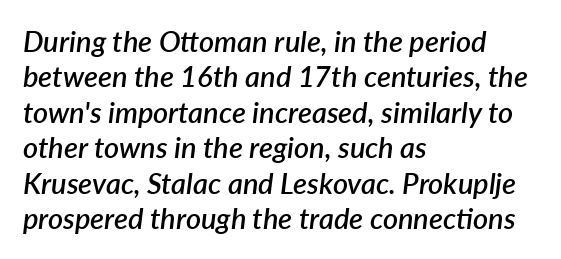
Q: Is the text bold? A: Semi-bold.
Q: Is the text italic (slanted)? A: Yes, it leans right by about 7 degrees.
Q: Is the text underlined? A: No.
Q: How is the paragraph aligned? A: Left-aligned.
Q: Is the spacing between letters normal or unusually wide? A: Normal.
Q: Width (condensed, normal, or wide)? A: Normal.
Q: Stroke contrast? A: Low.
Q: x-height? A: Medium.
Q: Monospaced? A: No.
